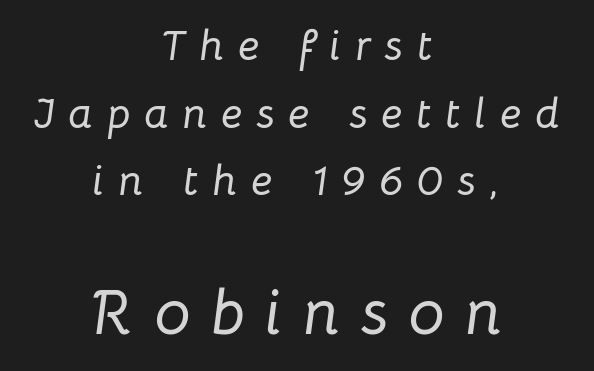
The image shows 64 px text type, italic (leaning right); set centered, normal line spacing (1.57x), unusually wide letter spacing (+0.32 em), not underlined; the second (bottom) block is 1.49x larger; low stroke contrast and a medium x-height.
